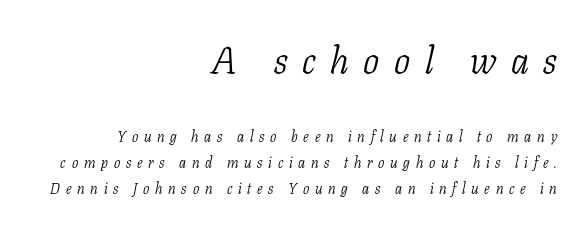
The image shows 38 px light, condensed serif type, italic (leaning right); set right-aligned, line spacing 1.74x, unusually wide letter spacing (+0.38 em), not underlined; the first (top) block is 2.53x larger; low stroke contrast and a medium x-height.
